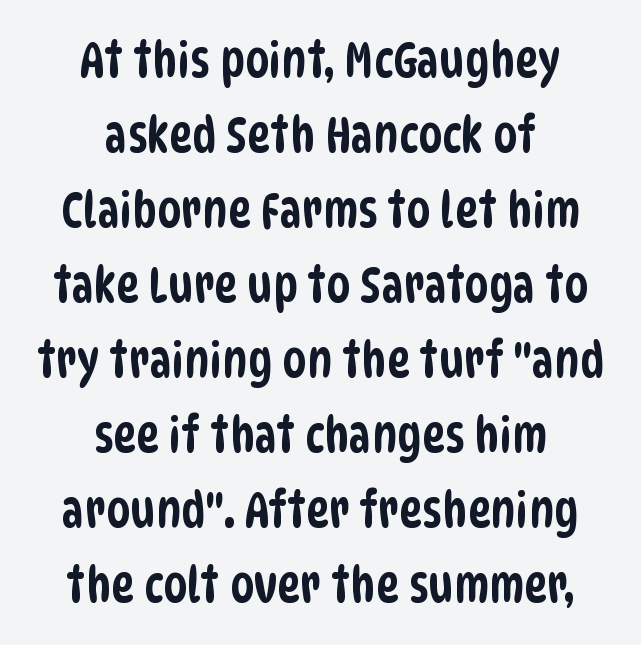
{"serif": "no", "width": "condensed", "stroke_contrast": "low", "x_height": "large", "monospaced": "no", "underline": "no", "align": "center", "line_spacing": "normal", "line_spacing_ratio": 1.53, "letter_spacing": "normal", "letter_spacing_em": 0.0, "glyph_px": 49}
